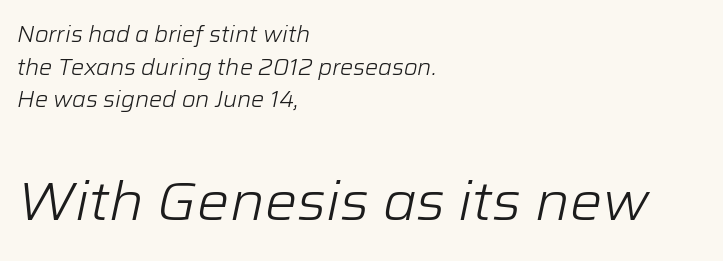
Q: Is the text bold? A: No.
Q: Is the text italic (slanted)? A: Yes, it leans right by about 12 degrees.
Q: Is the text underlined? A: No.
Q: How is the paragraph aligned? A: Left-aligned.
Q: Is the spacing between letters normal or unusually wide? A: Normal.
Q: Is the spacing between lines tight, normal or loose? A: Normal.
Q: Which block of text is set in a larger size, the first (top) or the second (bottom)? A: The second (bottom) one.
Q: Width (condensed, normal, or wide)? A: Normal.
Q: Stroke contrast? A: Low.
Q: x-height? A: Medium.
Q: Monospaced? A: No.
